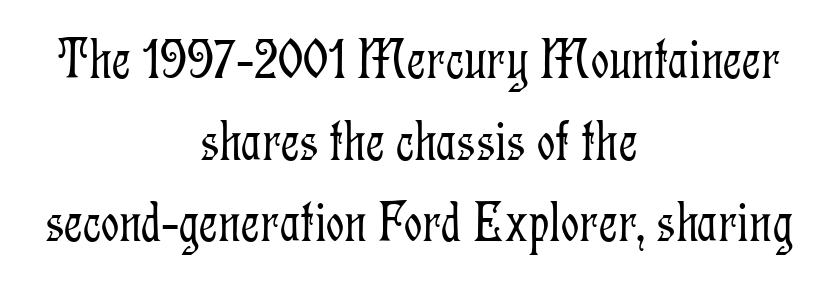
Neither beginnings nor endings align; midpoints do. Honestly, the letter spacing is just normal — you wouldn't notice it. Vertical spacing — default. This sample has the flowing, uneven cadence of proportional lettering. The strip under each line holds only bare page.
